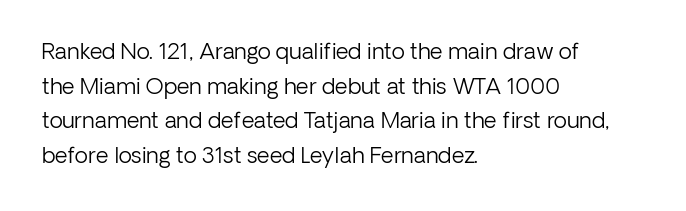
The image shows 22 px text type, upright; set left-aligned, normal line spacing (1.57x), normal letter spacing, not underlined.
